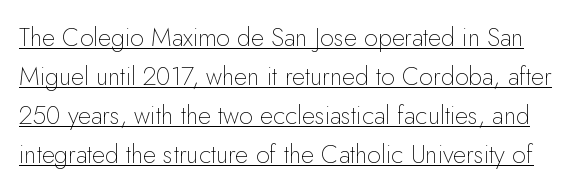
The image shows 25 px text type, upright; set normal line spacing (1.56x), normal letter spacing, underlined.
